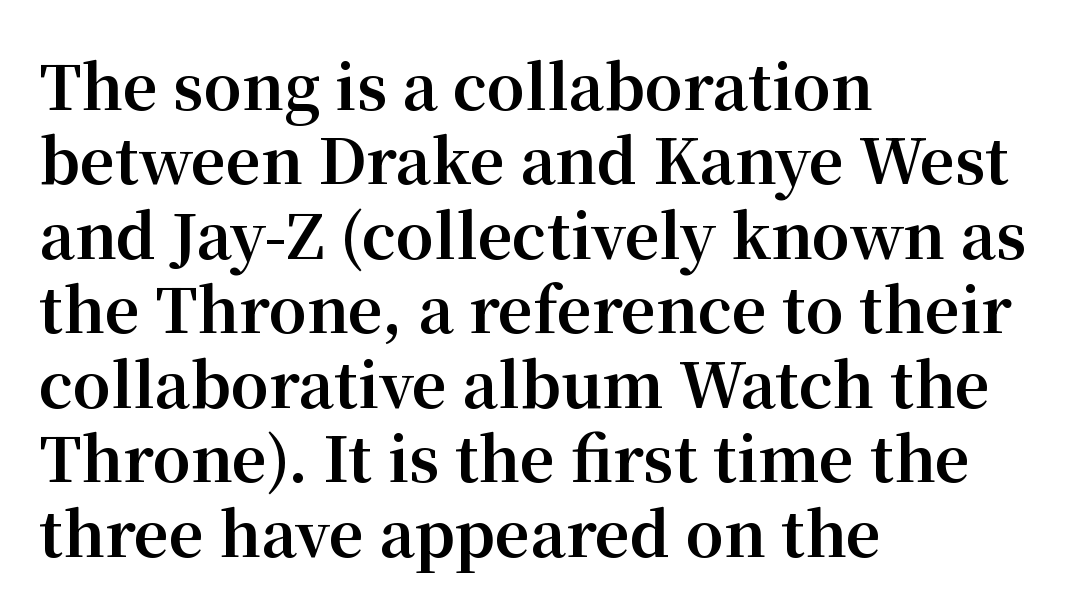
Q: Is the text bold? A: Yes.
Q: Is the text italic (slanted)? A: No, it is upright.
Q: Is the typeface a serif or a sans-serif typeface? A: Serif.
Q: Is the text underlined? A: No.
Q: How is the paragraph aligned? A: Left-aligned.
Q: Is the spacing between letters normal or unusually wide? A: Normal.
Q: Width (condensed, normal, or wide)? A: Normal.
Q: Stroke contrast? A: Medium.
Q: x-height? A: Medium.
Q: Monospaced? A: No.
